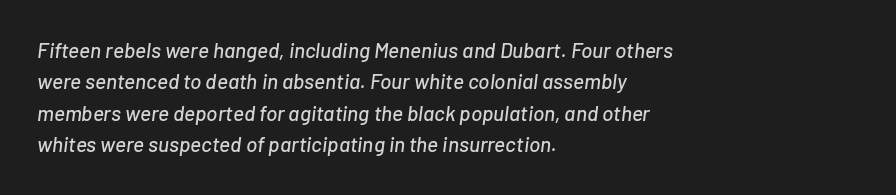
{"italic": "yes", "lean": "right", "slant_degrees": 7, "underline": "no", "align": "left", "line_spacing": "normal", "line_spacing_ratio": 1.5, "letter_spacing": "normal", "letter_spacing_em": 0.0, "glyph_px": 21}
